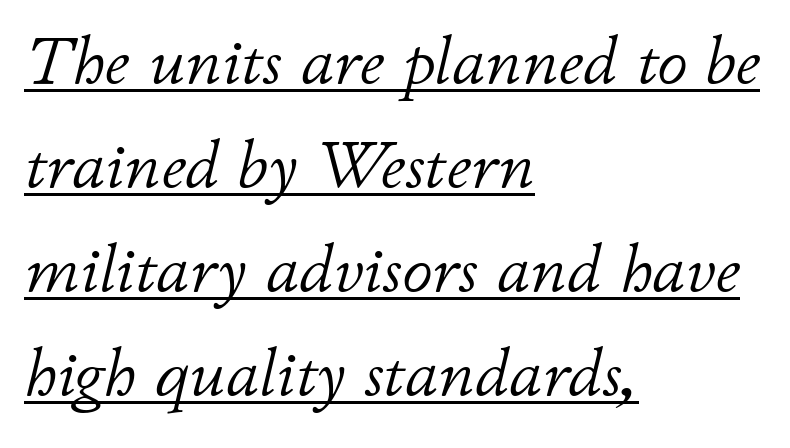
The image shows 68 px light type, italic (leaning right); set left-aligned, normal line spacing (1.53x), normal letter spacing, underlined; low stroke contrast and a small x-height.
